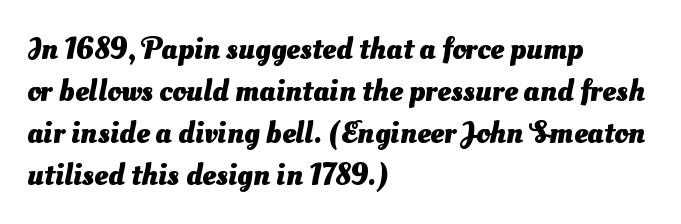
The image shows 31 px heavy sans-serif type; set left-aligned, normal line spacing (1.35x), normal letter spacing, not underlined; medium stroke contrast and a small x-height.
